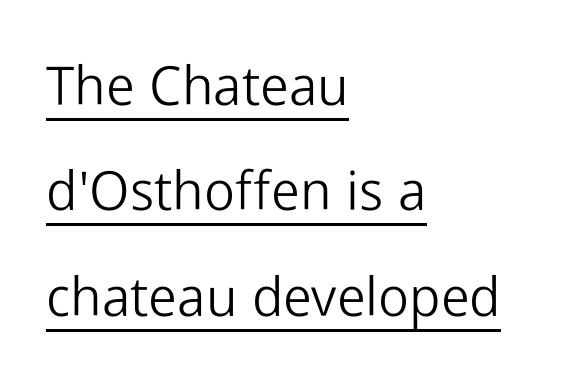
Caption: lettering with a line underneath. In terms of letterspacing, this is plain default setting. A quiet, ordinary-to-light weight characterises the typeface. If you measured baseline to baseline, you'd find a long distance. Nope, no serifs anywhere on these letters.
